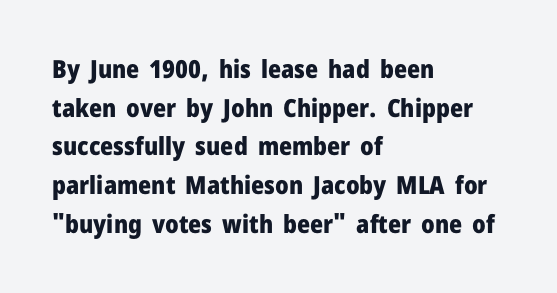
Q: Is the text bold? A: Yes.
Q: Is the text italic (slanted)? A: No, it is upright.
Q: Is the text underlined? A: No.
Q: How is the paragraph aligned? A: Left-aligned.
Q: Is the spacing between letters normal or unusually wide? A: Normal.
Q: Is the spacing between lines tight, normal or loose? A: Normal.
